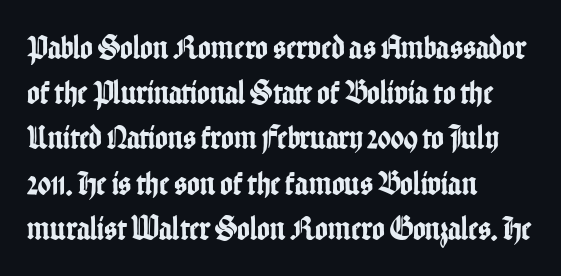
Rows of type keep a routine distance in the vertical direction. Style check: upright. I'd call this a sans setting — the letters go barefoot. How are the letters spaced? Ordinarily, with no added tracking.
